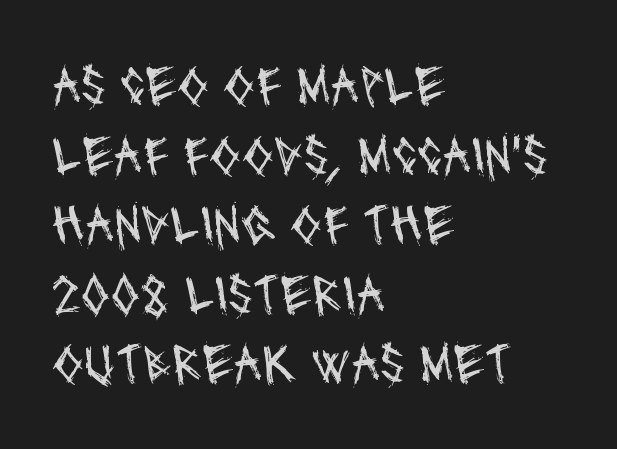
No chunkiness to these letters — they're not bold. Here the glyphs are tracked normally, forming tight word shapes. Each row of text sits above clean, open space. Classification — sans serif. The rag falls on the right side of this text block. The passage shown is typed in a proportional face where columns would drift.
